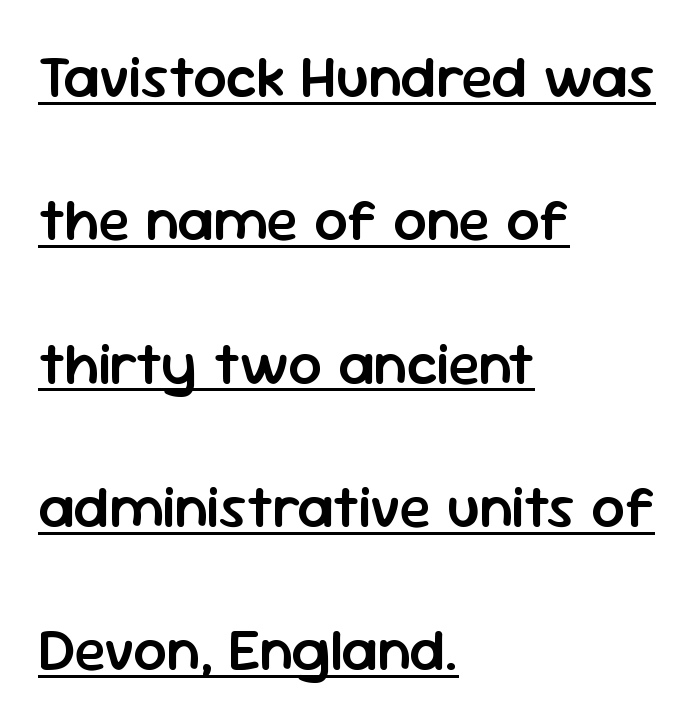
Which margin do the lines hug? The left one — the right edge is uneven. Short note: letters normally spaced. Type style note: lacks serifs. A continuous stroke trails under the words, as in a hyperlink.
